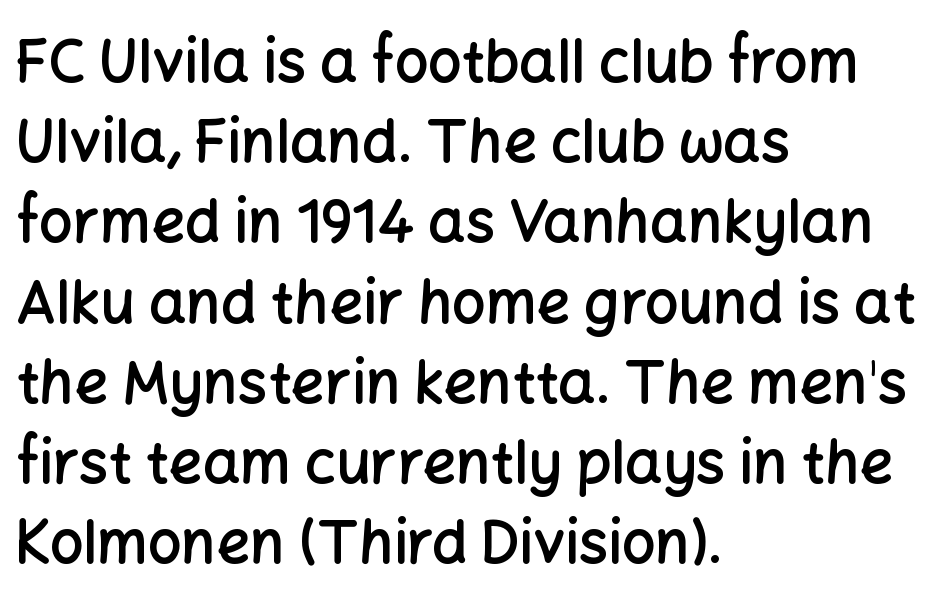
The image shows 59 px semibold sans-serif type, upright; set left-aligned, normal line spacing (1.36x), normal letter spacing, not underlined; low stroke contrast and a medium x-height.
